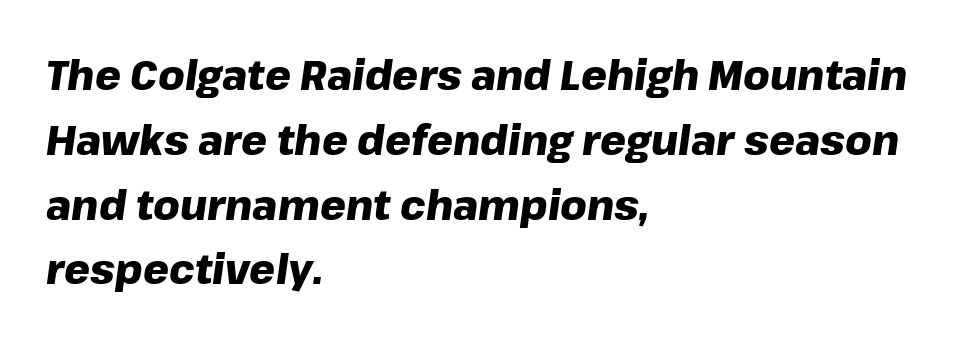
No extra tracking has been applied to these lines. Compared with a centered layout, this one pins lines to the left instead. Typesetter's note: full bold, strokes at maximum text heaviness. It's the slanting kind of type. Normally led — the rows are evenly, conventionally spaced.
